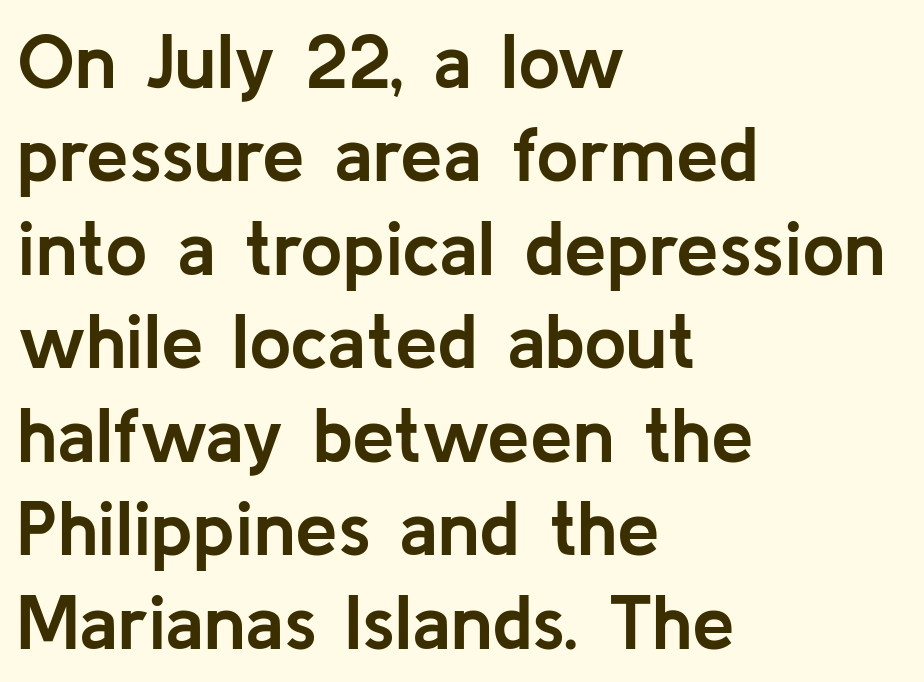
Q: Is the text bold? A: Yes.
Q: Is the text italic (slanted)? A: No, it is upright.
Q: Is the typeface a serif or a sans-serif typeface? A: Sans-serif.
Q: Is the text underlined? A: No.
Q: How is the paragraph aligned? A: Left-aligned.
Q: Is the spacing between letters normal or unusually wide? A: Normal.
Q: Width (condensed, normal, or wide)? A: Normal.
Q: Stroke contrast? A: Low.
Q: x-height? A: Medium.
Q: Monospaced? A: No.
